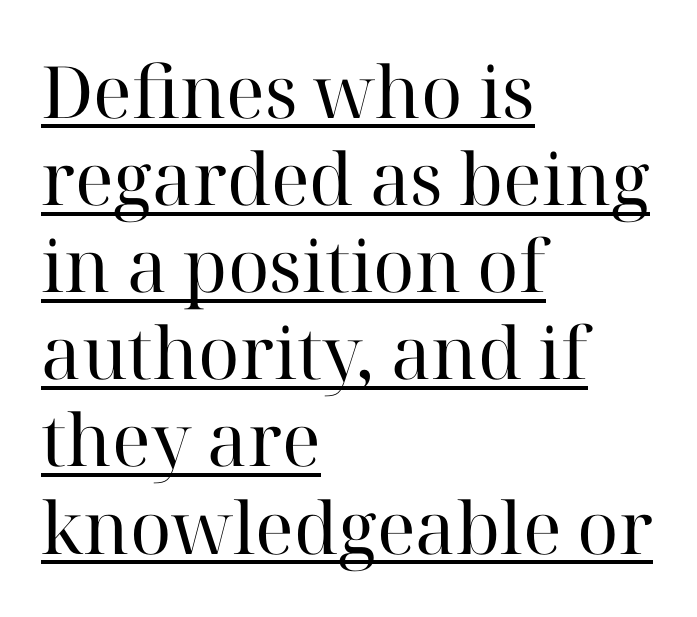
{"serif": "yes", "italic": "no", "bold": "no", "weight": "regular", "width": "normal", "stroke_contrast": "high", "x_height": "medium", "monospaced": "no", "underline": "yes", "align": "left", "line_spacing_ratio": 1.21, "letter_spacing": "normal", "letter_spacing_em": 0.0, "glyph_px": 72}
